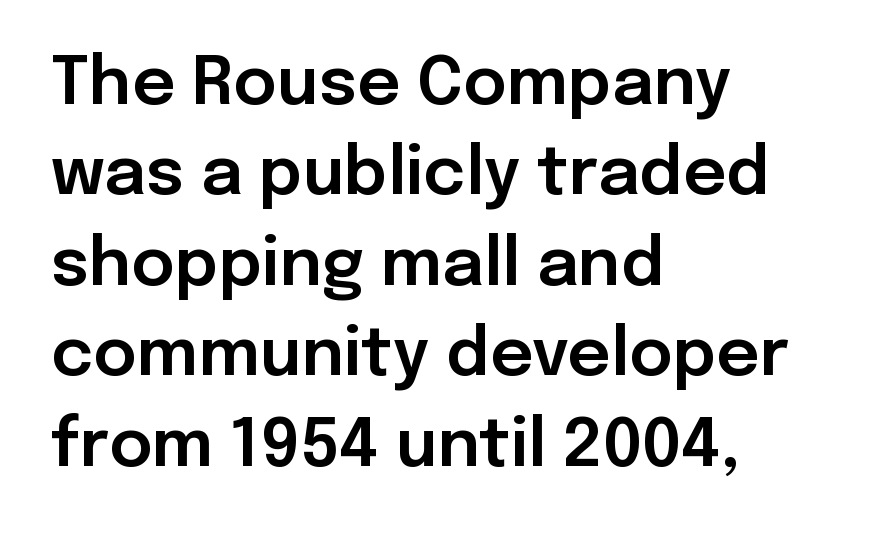
Q: Is the text italic (slanted)? A: No, it is upright.
Q: Is the typeface a serif or a sans-serif typeface? A: Sans-serif.
Q: Is the text underlined? A: No.
Q: How is the paragraph aligned? A: Left-aligned.
Q: Is the spacing between letters normal or unusually wide? A: Normal.
Q: Is the spacing between lines tight, normal or loose? A: Normal.
Q: Width (condensed, normal, or wide)? A: Normal.
Q: Stroke contrast? A: Low.
Q: x-height? A: Medium.
Q: Monospaced? A: No.
